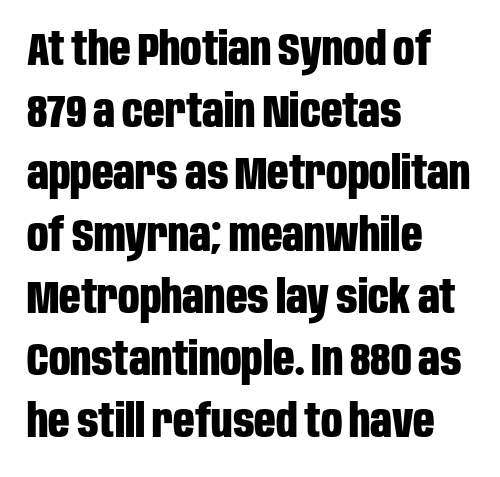
The image shows 47 px bold, condensed sans-serif type, upright; set left-aligned, normal line spacing (1.32x), normal letter spacing, not underlined; low stroke contrast and a large x-height.
